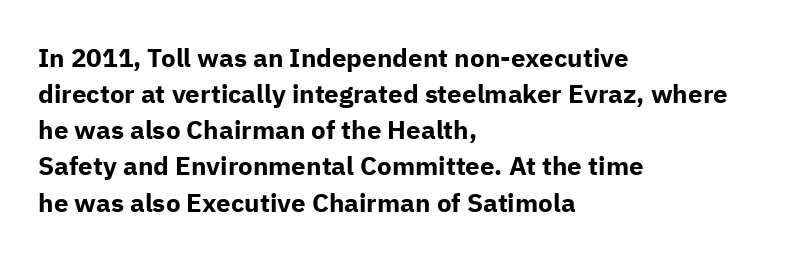
Q: Is the text bold? A: Yes.
Q: Is the text italic (slanted)? A: No, it is upright.
Q: Is the text underlined? A: No.
Q: How is the paragraph aligned? A: Left-aligned.
Q: Is the spacing between letters normal or unusually wide? A: Normal.
Q: Is the spacing between lines tight, normal or loose? A: Normal.
